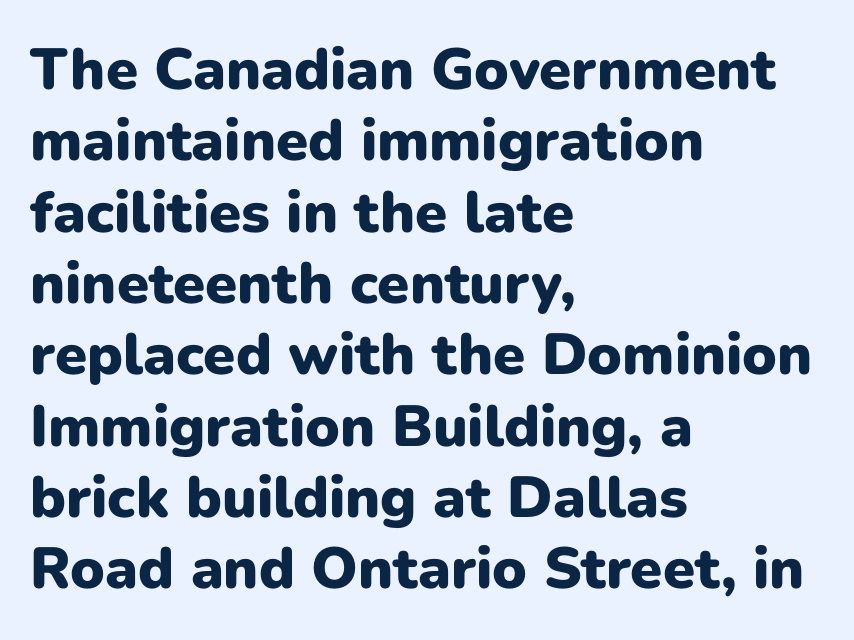
The image shows 58 px heavy sans-serif type, upright; set left-aligned, line spacing 1.23x, normal letter spacing, not underlined; low stroke contrast and a medium x-height.
